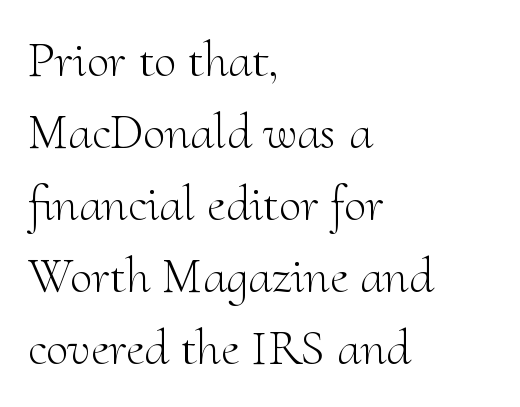
Q: Is the text bold? A: No.
Q: Is the text italic (slanted)? A: No, it is upright.
Q: Is the typeface a serif or a sans-serif typeface? A: Serif.
Q: Is the text underlined? A: No.
Q: How is the paragraph aligned? A: Left-aligned.
Q: Is the spacing between letters normal or unusually wide? A: Normal.
Q: Is the spacing between lines tight, normal or loose? A: Normal.
Q: Width (condensed, normal, or wide)? A: Normal.
Q: Stroke contrast? A: Medium.
Q: x-height? A: Small.
Q: Monospaced? A: No.
